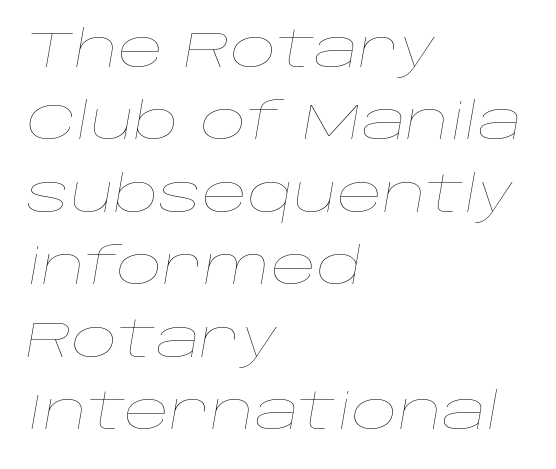
The image shows 50 px thin, wide type, italic (leaning right); set left-aligned, normal line spacing (1.45x), normal letter spacing, not underlined; low stroke contrast and a large x-height.
